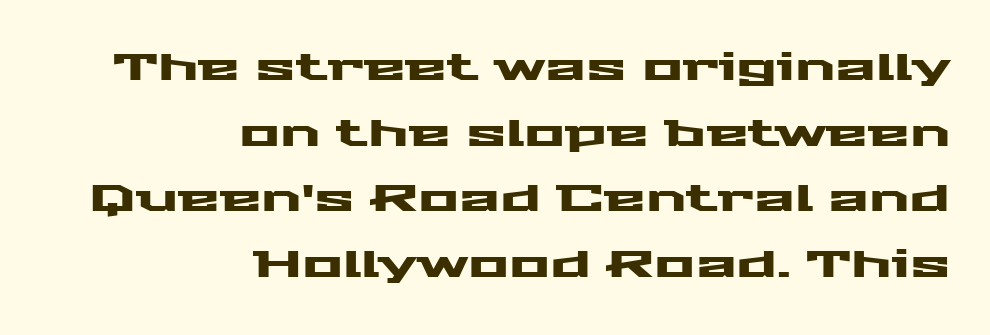
The letters stand straight up with perfectly vertical stems. One-word summary of the alignment: right. Each word holds together tightly as a unit, with standard inter-letter gaps. Only glyphs here, with clear space below each row. Type style note: lacks serifs.
